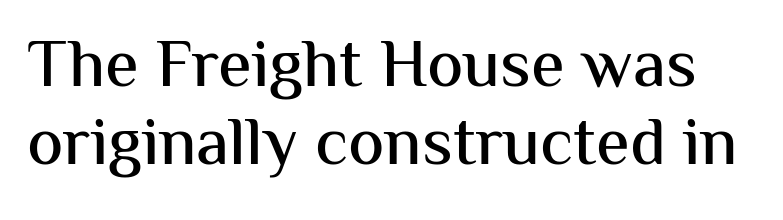
{"serif": "no", "italic": "no", "width": "normal", "stroke_contrast": "medium", "x_height": "medium", "monospaced": "no", "underline": "no", "line_spacing": "tight", "line_spacing_ratio": 1.14, "letter_spacing": "normal", "letter_spacing_em": 0.0, "glyph_px": 68}
